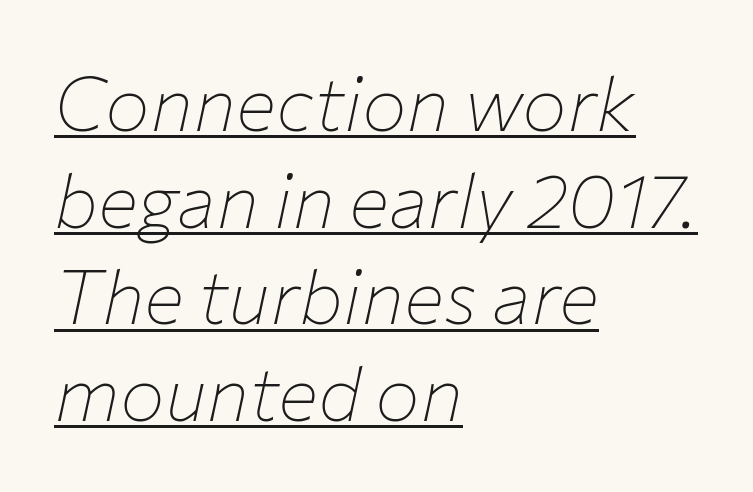
There's an unmistakable incline to the writing here. Here the designer chose a conventional face with non-uniform glyph widths. Weight: not bold — regular or lighter. Leading: standard.
